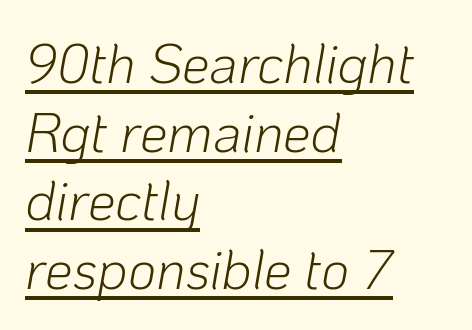
Each word holds together tightly as a unit, with standard inter-letter gaps. Underlined type. Each letter keeps its own natural width here, so spacing adapts to shape. Teacher's note: observe the even left margin — that is flush-left alignment. Heaviness? Minimal to ordinary, like unemphasized prose. In terms of leading, this rendering sits right in the middle.
